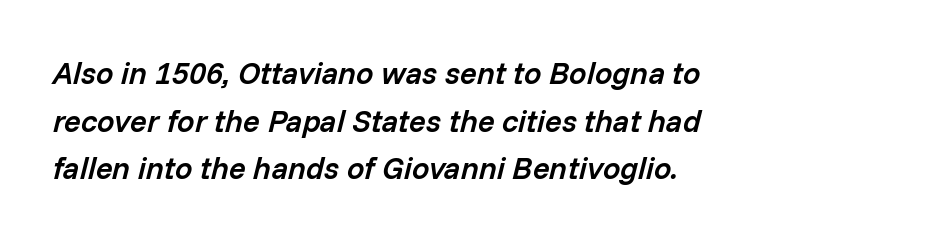
The image shows 31 px semibold type, italic (leaning right); set left-aligned, normal line spacing (1.54x), normal letter spacing, not underlined; low stroke contrast and a medium x-height.
